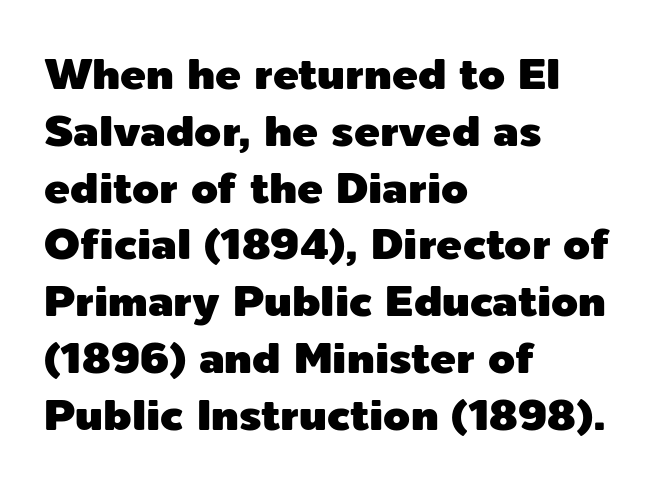
There is no visible air inserted between adjacent glyphs. Examine the stroke ends and you'll find no serifs. Summary of vertical rhythm: regular, with standard interline spacing. Clear beneath every line of the passage.
